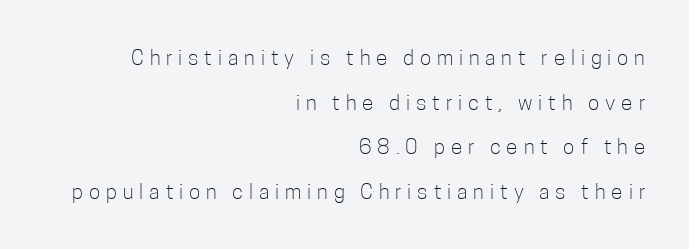
Q: Is the text bold? A: No.
Q: Is the text italic (slanted)? A: No, it is upright.
Q: Is the text underlined? A: No.
Q: How is the paragraph aligned? A: Right-aligned.
Q: Is the spacing between letters normal or unusually wide? A: Unusually wide.
Q: Is the spacing between lines tight, normal or loose? A: Loose.
